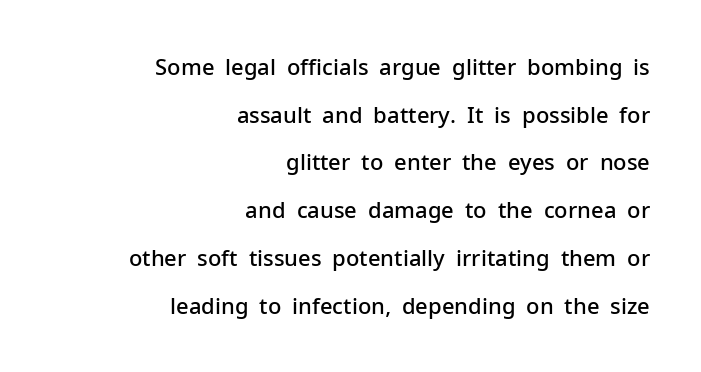
The sample has been set in demibold, a notch under bold. Posture: upright roman. Leading: increased. The paragraph has a hard right edge and a soft left edge. Nobody drew a line under any word here.
